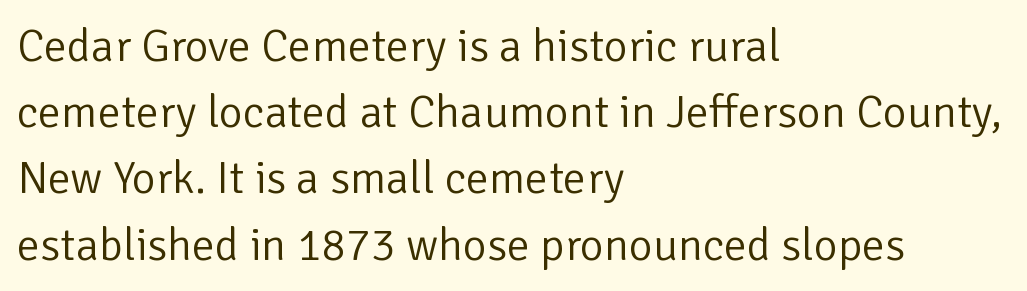
Q: Is the text bold? A: No.
Q: Is the text italic (slanted)? A: No, it is upright.
Q: Is the typeface a serif or a sans-serif typeface? A: Sans-serif.
Q: Is the text underlined? A: No.
Q: How is the paragraph aligned? A: Left-aligned.
Q: Is the spacing between letters normal or unusually wide? A: Normal.
Q: Is the spacing between lines tight, normal or loose? A: Normal.
Q: Width (condensed, normal, or wide)? A: Normal.
Q: Stroke contrast? A: Low.
Q: x-height? A: Medium.
Q: Monospaced? A: No.
